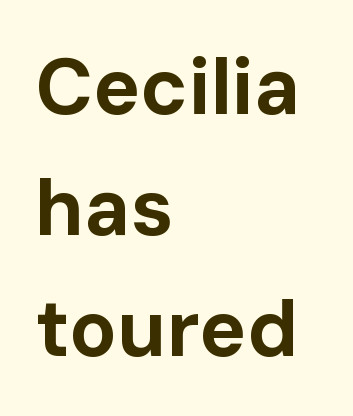
Italic? Not at all — the glyphs are vertical. Words appear dense and cohesive because spacing is normal. Serifs: no, the terminals of the letterforms are clean. Note the varied advance widths — an 'i' is clearly narrower than an 'm'. The rendering anchors every line to the left-hand side. Each glyph is drawn with heavy, bold strokes.
